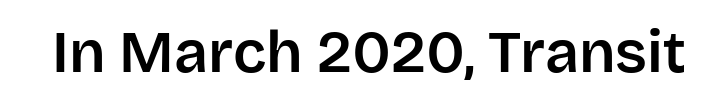
Here the glyphs are tracked normally, forming tight word shapes. A typesetter would mark this as roman, not italic. Serif or sans? Sans — the stroke terminals are bare. The face used here is proportionally spaced, like ordinary book or web type. Glance below the letters and you will spot only blank space.
